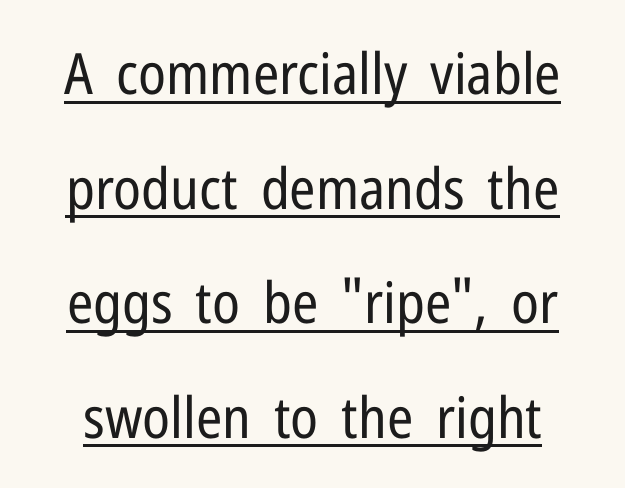
The image shows 57 px regular-weight, condensed sans-serif type, upright; set loose line spacing (2.01x), normal letter spacing, underlined; low stroke contrast and a medium x-height.
